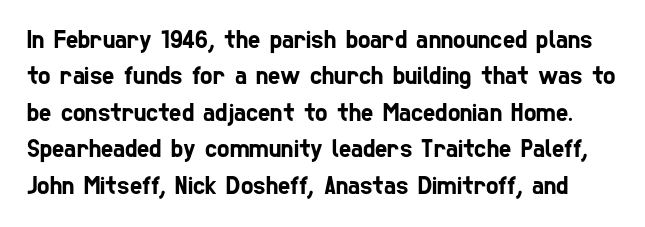
{"underline": "no", "line_spacing": "normal", "line_spacing_ratio": 1.4, "letter_spacing": "normal", "letter_spacing_em": 0.0, "glyph_px": 26}
